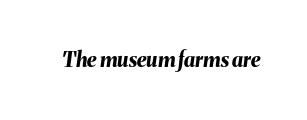
The image shows 20 px bold type, italic (leaning right); set normal letter spacing, not underlined.
